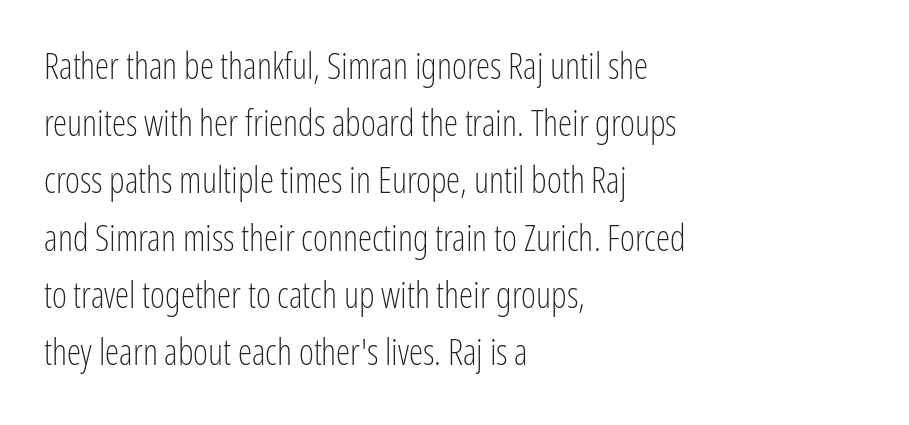
Q: Is the text bold? A: No.
Q: Is the text italic (slanted)? A: No, it is upright.
Q: Is the typeface a serif or a sans-serif typeface? A: Sans-serif.
Q: Is the text underlined? A: No.
Q: How is the paragraph aligned? A: Left-aligned.
Q: Is the spacing between letters normal or unusually wide? A: Normal.
Q: Is the spacing between lines tight, normal or loose? A: Normal.
Q: Width (condensed, normal, or wide)? A: Condensed.
Q: Stroke contrast? A: Low.
Q: x-height? A: Medium.
Q: Monospaced? A: No.
